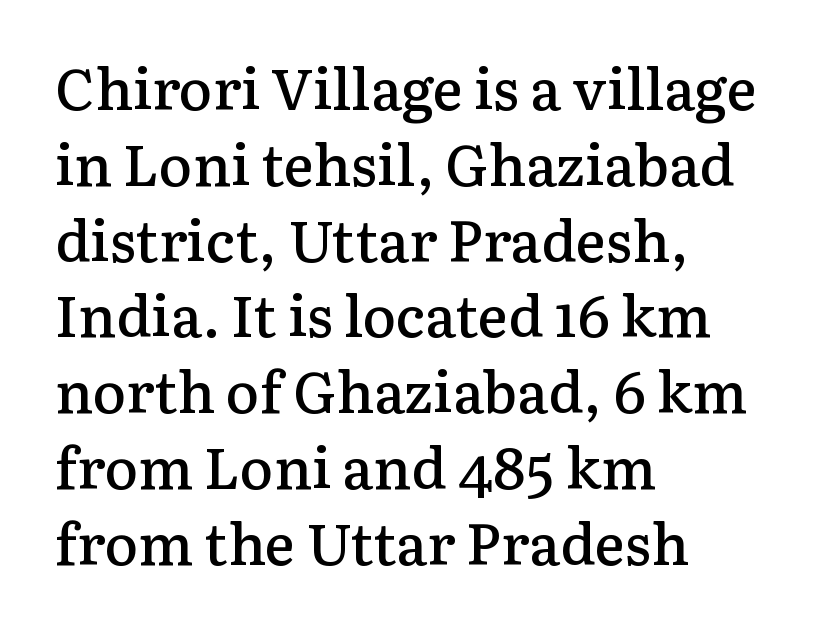
{"serif": "yes", "italic": "no", "bold": "semi", "weight": "semibold", "width": "normal", "stroke_contrast": "low", "x_height": "medium", "monospaced": "no", "underline": "no", "align": "left", "line_spacing": "normal", "line_spacing_ratio": 1.33, "letter_spacing": "normal", "letter_spacing_em": 0.0, "glyph_px": 57}
